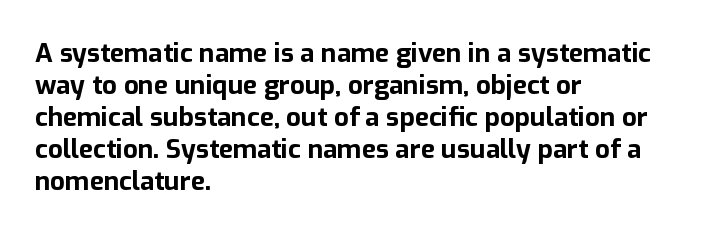
Alignment: flush left. A clean baseline with only descenders dipping below it. Vertical strokes here are truly vertical. Every letter is thick-stroked: bold, no question. A typesetter would call this zero additional tracking.
